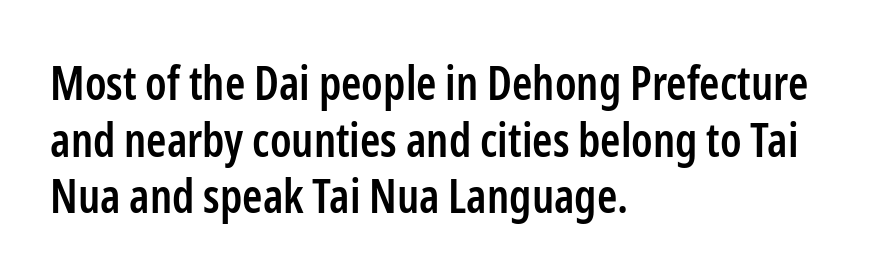
The image shows 46 px semibold, condensed sans-serif type, upright; set left-aligned, line spacing 1.23x, normal letter spacing, not underlined; low stroke contrast and a medium x-height.
